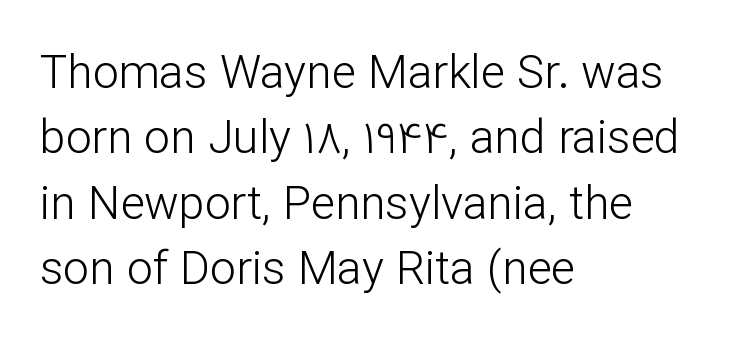
{"serif": "no", "italic": "no", "bold": "no", "weight": "light", "width": "normal", "stroke_contrast": "low", "x_height": "medium", "monospaced": "no", "underline": "no", "align": "left", "line_spacing": "normal", "line_spacing_ratio": 1.42, "letter_spacing": "normal", "letter_spacing_em": 0.0, "glyph_px": 46}
